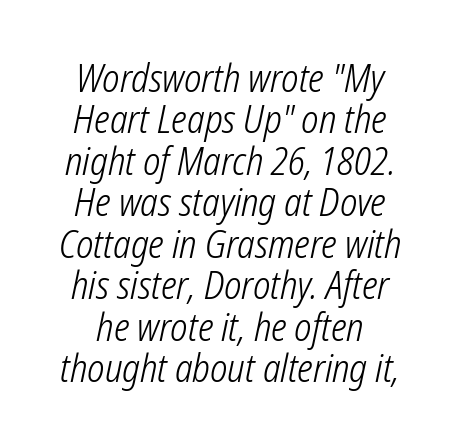
The image shows 38 px light, condensed type, italic (leaning right); set tight line spacing (1.09x), normal letter spacing, not underlined; low stroke contrast and a medium x-height.
